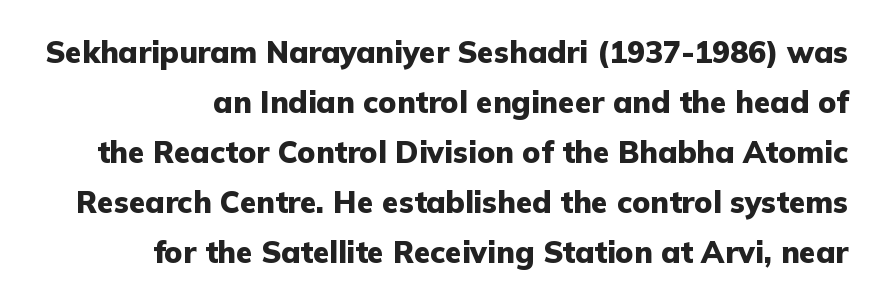
{"serif": "no", "italic": "no", "bold": "yes", "weight": "heavy", "width": "normal", "stroke_contrast": "low", "x_height": "medium", "monospaced": "no", "underline": "no", "line_spacing": "normal", "line_spacing_ratio": 1.67, "letter_spacing": "normal", "letter_spacing_em": 0.0, "glyph_px": 30}
